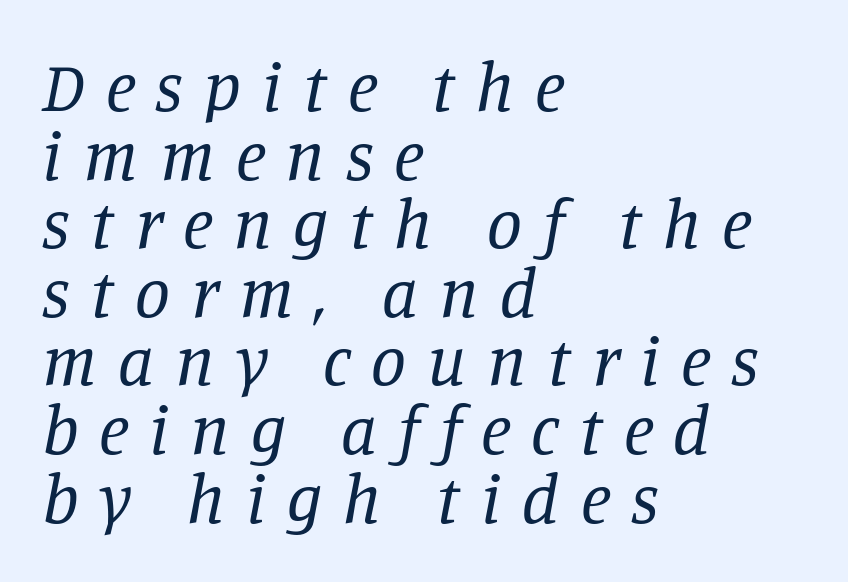
{"serif": "yes", "italic": "yes", "lean": "right", "slant_degrees": 11, "bold": "no", "weight": "regular", "width": "normal", "stroke_contrast": "low", "x_height": "large", "monospaced": "no", "underline": "no", "align": "left", "line_spacing": "tight", "line_spacing_ratio": 0.98, "letter_spacing": "wide", "letter_spacing_em": 0.3, "glyph_px": 70}
